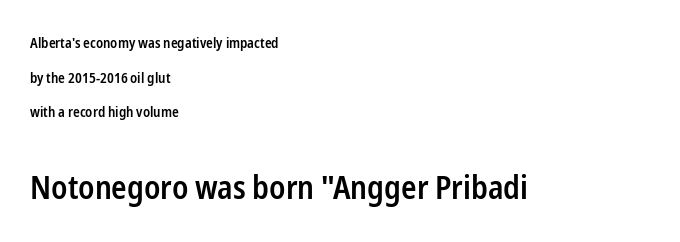
Q: Is the text bold? A: Semi-bold.
Q: Is the text italic (slanted)? A: No, it is upright.
Q: Is the typeface a serif or a sans-serif typeface? A: Sans-serif.
Q: Is the text underlined? A: No.
Q: How is the paragraph aligned? A: Left-aligned.
Q: Is the spacing between letters normal or unusually wide? A: Normal.
Q: Is the spacing between lines tight, normal or loose? A: Loose.
Q: Which block of text is set in a larger size, the first (top) or the second (bottom)? A: The second (bottom) one.
Q: Width (condensed, normal, or wide)? A: Condensed.
Q: Stroke contrast? A: Low.
Q: x-height? A: Medium.
Q: Monospaced? A: No.
